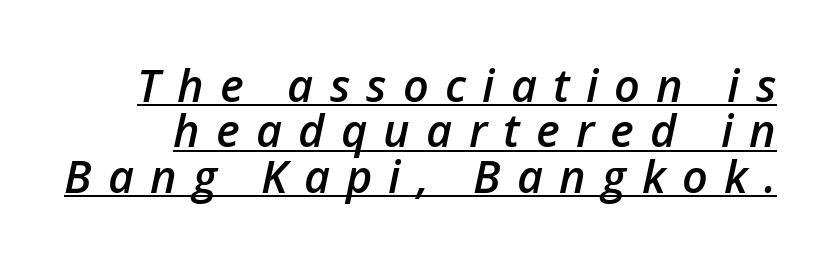
The image shows 45 px semibold type, italic (leaning right); set tight line spacing (1.01x), unusually wide letter spacing (+0.36 em), underlined; low stroke contrast and a medium x-height.
